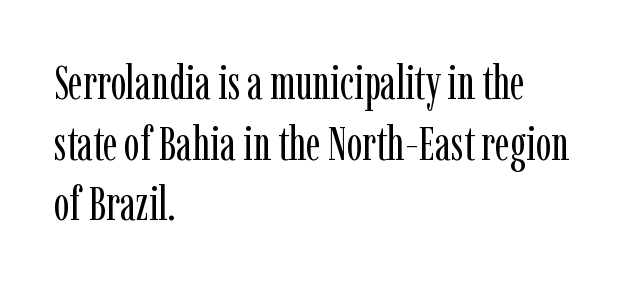
Q: Is the text bold? A: No.
Q: Is the text italic (slanted)? A: No, it is upright.
Q: Is the typeface a serif or a sans-serif typeface? A: Serif.
Q: Is the text underlined? A: No.
Q: How is the paragraph aligned? A: Left-aligned.
Q: Is the spacing between letters normal or unusually wide? A: Normal.
Q: Is the spacing between lines tight, normal or loose? A: Normal.
Q: Width (condensed, normal, or wide)? A: Condensed.
Q: Stroke contrast? A: Low.
Q: x-height? A: Medium.
Q: Monospaced? A: No.
